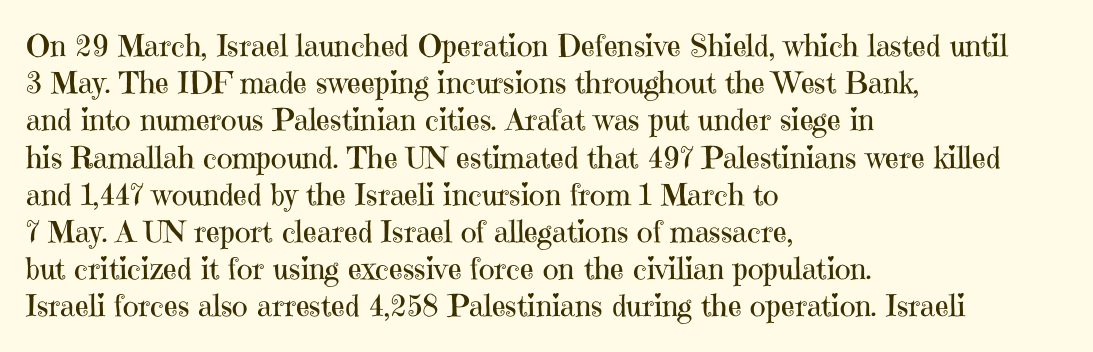
Caption: multi-line text, flush left, ragged right. Beneath every word, the page is bare. The face used here is seriffed, in the tradition of book romans. The face used here is proportionally spaced, like ordinary book or web type. Think standard paragraph weight, or any step lighter than that. Every character sits straight up, as roman type does.
